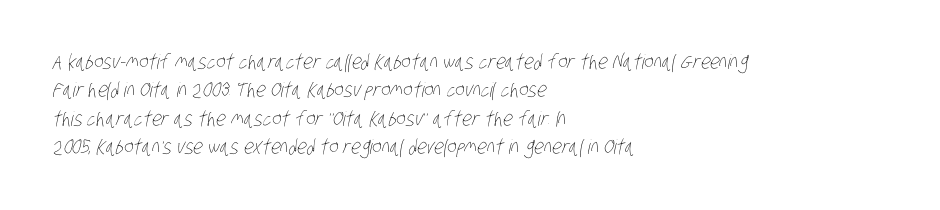
Q: Is the text bold? A: No.
Q: Is the text underlined? A: No.
Q: How is the paragraph aligned? A: Left-aligned.
Q: Is the spacing between letters normal or unusually wide? A: Normal.
Q: Is the spacing between lines tight, normal or loose? A: Normal.
